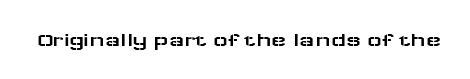
{"italic": "no", "underline": "no", "letter_spacing": "normal", "letter_spacing_em": 0.0, "glyph_px": 20}
